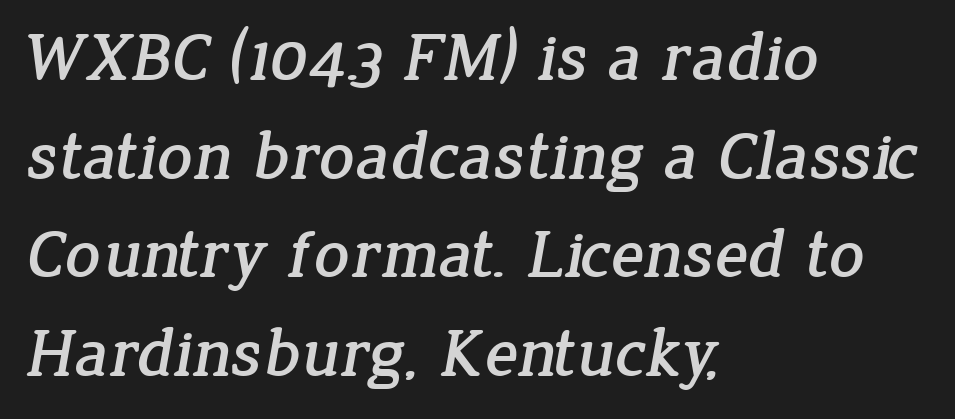
Q: Is the typeface a serif or a sans-serif typeface? A: Serif.
Q: Is the text underlined? A: No.
Q: How is the paragraph aligned? A: Left-aligned.
Q: Is the spacing between letters normal or unusually wide? A: Normal.
Q: Is the spacing between lines tight, normal or loose? A: Normal.
Q: Width (condensed, normal, or wide)? A: Normal.
Q: Stroke contrast? A: Low.
Q: x-height? A: Medium.
Q: Monospaced? A: No.
